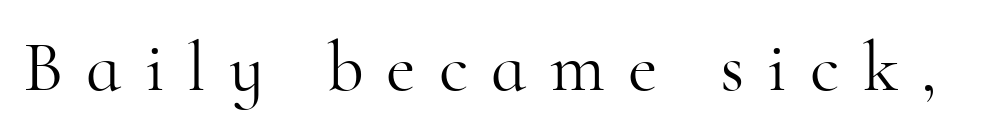
{"serif": "yes", "italic": "no", "bold": "no", "weight": "light", "width": "normal", "stroke_contrast": "high", "x_height": "small", "monospaced": "no", "underline": "no", "letter_spacing": "wide", "letter_spacing_em": 0.32, "glyph_px": 72}
